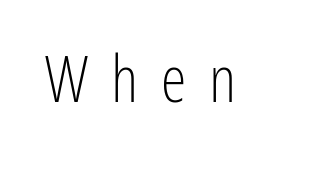
Q: Is the text bold? A: No.
Q: Is the text italic (slanted)? A: No, it is upright.
Q: Is the typeface a serif or a sans-serif typeface? A: Sans-serif.
Q: Is the text underlined? A: No.
Q: Is the spacing between letters normal or unusually wide? A: Unusually wide.
Q: Width (condensed, normal, or wide)? A: Condensed.
Q: Stroke contrast? A: Low.
Q: x-height? A: Medium.
Q: Monospaced? A: No.
